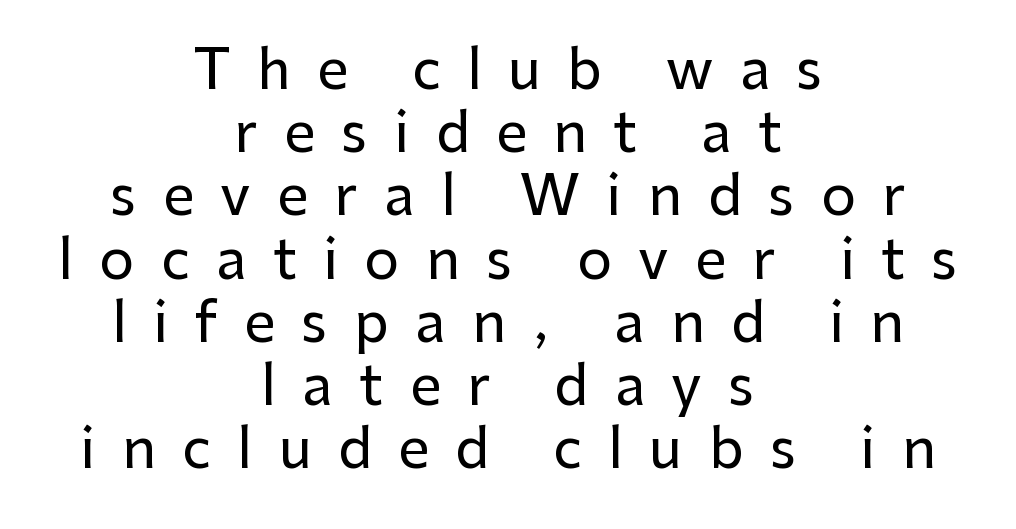
Q: Is the text italic (slanted)? A: No, it is upright.
Q: Is the typeface a serif or a sans-serif typeface? A: Sans-serif.
Q: Is the text underlined? A: No.
Q: How is the paragraph aligned? A: Centered.
Q: Is the spacing between letters normal or unusually wide? A: Unusually wide.
Q: Is the spacing between lines tight, normal or loose? A: Tight.
Q: Width (condensed, normal, or wide)? A: Normal.
Q: Stroke contrast? A: Low.
Q: x-height? A: Medium.
Q: Monospaced? A: No.
